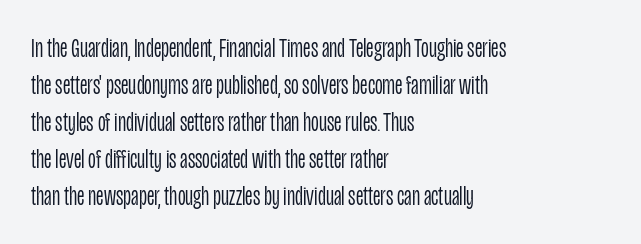
Reading down the block, your eye returns to a fixed left position each line. Tall strokes in this sample are plumb rather than angled. The rendering uses a moderate line-height, typical for paragraphs. This is not heavy type; no bold has been used. Any mark beneath the type? The region is blank. Each word holds together tightly as a unit, with standard inter-letter gaps.
